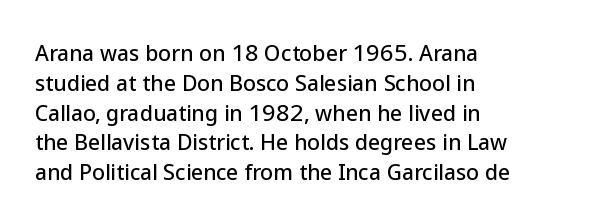
The image shows 21 px text type, upright; set left-aligned, normal line spacing (1.42x), normal letter spacing, not underlined.
